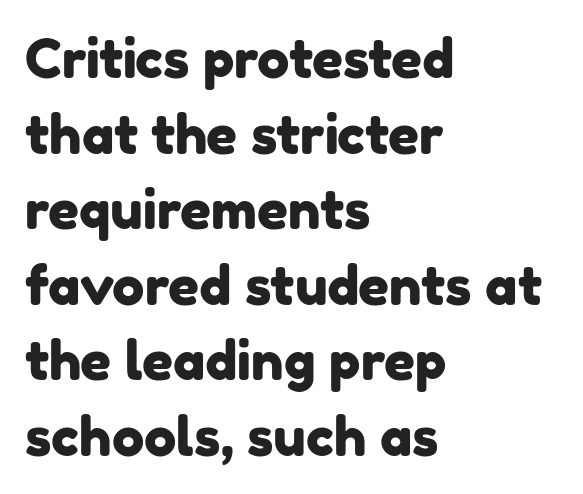
{"serif": "no", "width": "normal", "stroke_contrast": "low", "x_height": "medium", "monospaced": "no", "underline": "no", "align": "left", "line_spacing": "normal", "line_spacing_ratio": 1.4, "letter_spacing": "normal", "letter_spacing_em": 0.0, "glyph_px": 54}
